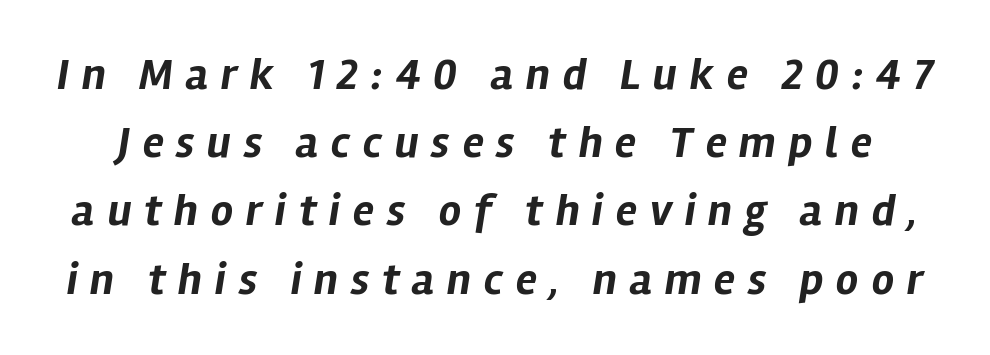
{"italic": "yes", "lean": "right", "slant_degrees": 12, "bold": "yes", "weight": "bold", "width": "normal", "stroke_contrast": "low", "x_height": "medium", "monospaced": "no", "underline": "no", "line_spacing": "normal", "line_spacing_ratio": 1.55, "letter_spacing": "wide", "letter_spacing_em": 0.29, "glyph_px": 44}
